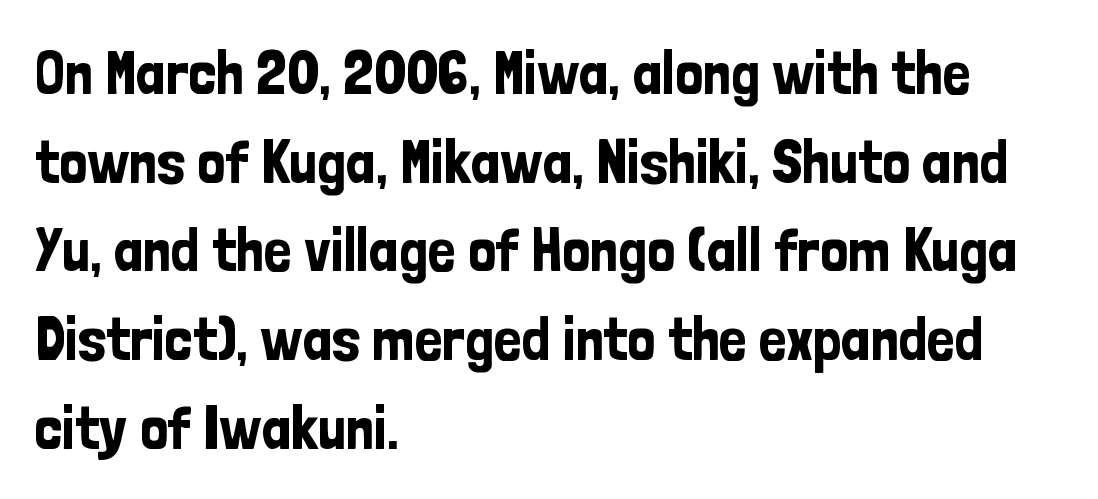
Q: Is the text italic (slanted)? A: No, it is upright.
Q: Is the typeface a serif or a sans-serif typeface? A: Sans-serif.
Q: Is the text underlined? A: No.
Q: How is the paragraph aligned? A: Left-aligned.
Q: Is the spacing between letters normal or unusually wide? A: Normal.
Q: Is the spacing between lines tight, normal or loose? A: Normal.
Q: Width (condensed, normal, or wide)? A: Condensed.
Q: Stroke contrast? A: Low.
Q: x-height? A: Medium.
Q: Monospaced? A: No.
